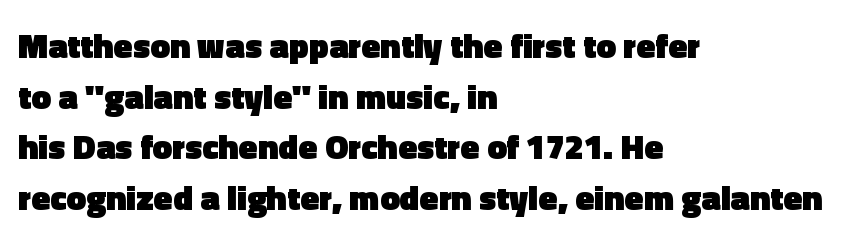
The image shows 35 px heavy sans-serif type, upright; set left-aligned, normal line spacing (1.45x), normal letter spacing, not underlined; a medium x-height.
